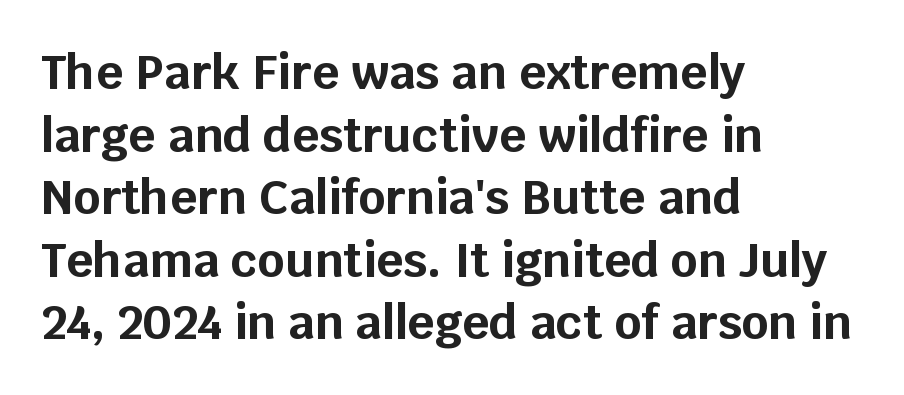
{"serif": "no", "italic": "no", "bold": "yes", "weight": "bold", "width": "normal", "stroke_contrast": "low", "x_height": "large", "monospaced": "no", "underline": "no", "align": "left", "line_spacing": "normal", "line_spacing_ratio": 1.33, "letter_spacing": "normal", "letter_spacing_em": 0.0, "glyph_px": 47}
